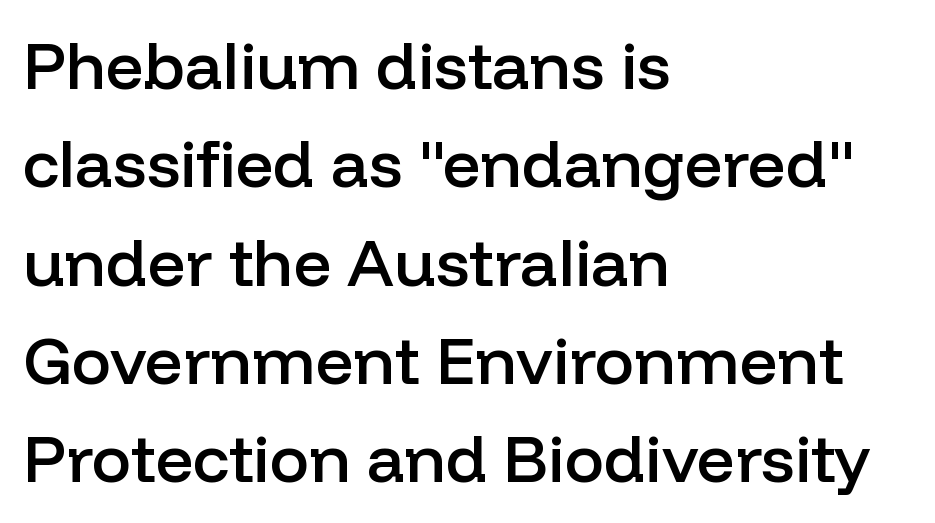
Posture: upright roman. The face used here is a sans, in the tradition of grotesques and geometrics. Moderately thickened strokes mark this as semibold type. Each letter keeps its own natural width here, so spacing adapts to shape.
